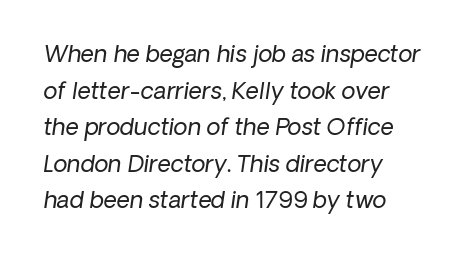
The passage shown leans; its letterforms are oblique. Does the copy run flush right? No — it runs flush left. Just letters on the line, the space beneath them empty. Stems here are at most as thick as an everyday book face. This sample uses plain, unmodified letter spacing.
